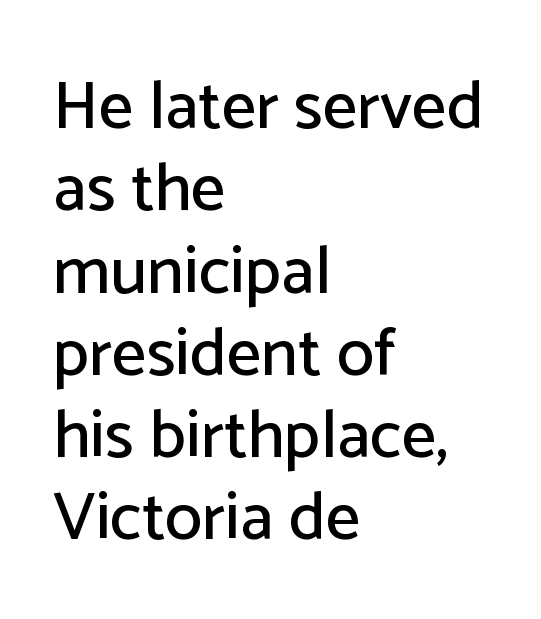
The image shows 68 px sans-serif type, upright; set left-aligned, line spacing 1.21x, normal letter spacing, not underlined; low stroke contrast and a medium x-height.
